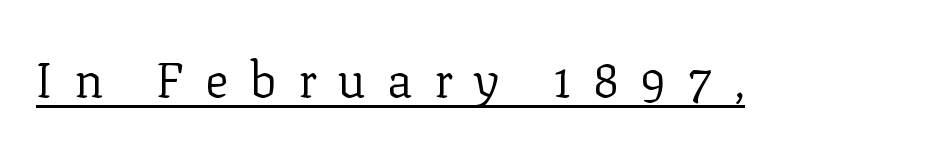
{"serif": "yes", "italic": "no", "bold": "no", "weight": "regular", "width": "normal", "stroke_contrast": "low", "x_height": "medium", "monospaced": "no", "underline": "yes", "letter_spacing": "wide", "letter_spacing_em": 0.43, "glyph_px": 49}
